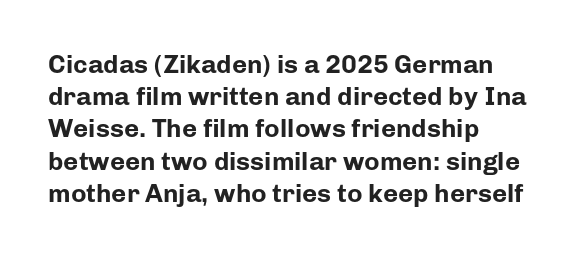
The image shows 26 px bold type, upright; set left-aligned, line spacing 1.24x, normal letter spacing, not underlined.
